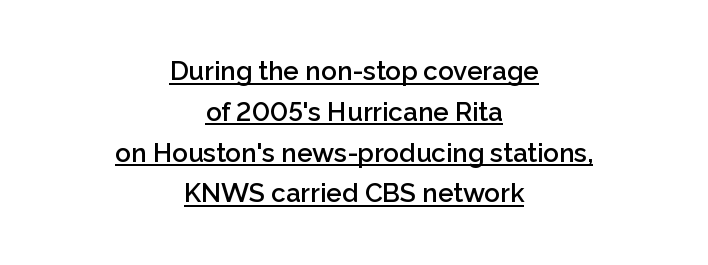
The image shows 26 px text type, upright; set centered, normal line spacing (1.57x), normal letter spacing, underlined.
